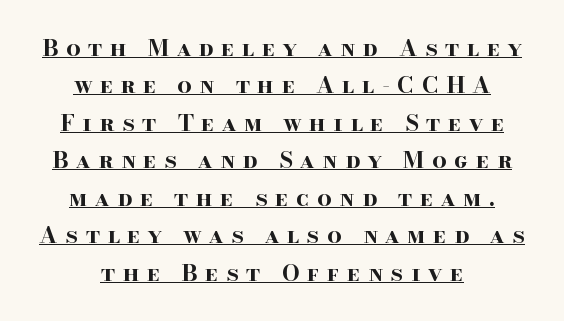
Q: Is the text bold? A: Yes.
Q: Is the text italic (slanted)? A: No, it is upright.
Q: Is the text underlined? A: Yes.
Q: How is the paragraph aligned? A: Centered.
Q: Is the spacing between letters normal or unusually wide? A: Unusually wide.
Q: Is the spacing between lines tight, normal or loose? A: Normal.
